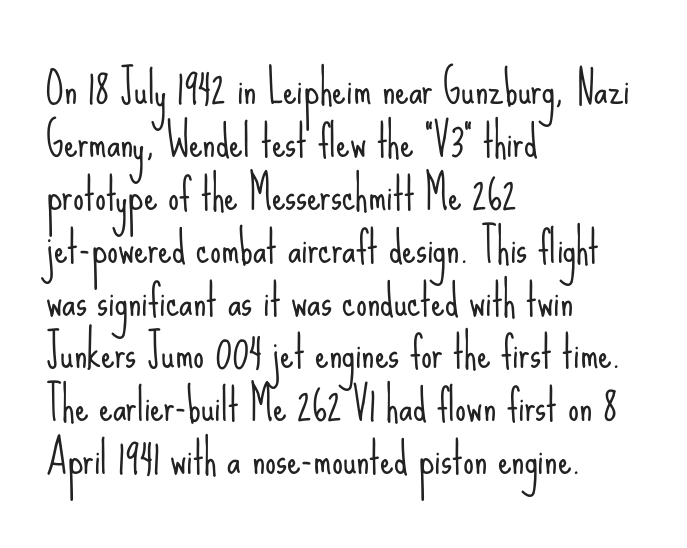
I'd call this a sans setting — the letters go barefoot. Leftover space on each line is placed entirely after the last word. Standard letterfit; no display-style spreading of the glyphs. The characters are drawn with everyday or finer stroke widths. Vertical strokes here are truly vertical.
